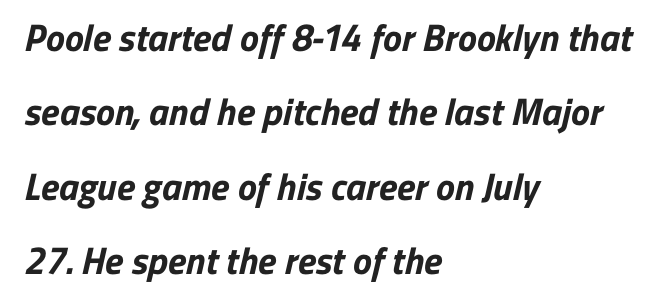
In CSS terms this would be text-align: left. Emphasis by weight is at full strength: bold. You could not count columns in this text — the font is proportionally spaced. Characters follow at the spacing the type designer built in. Stroke terminals: plain, sans-serif.
